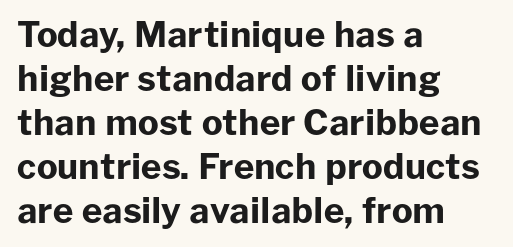
{"serif": "no", "italic": "no", "bold": "yes", "weight": "bold", "width": "normal", "stroke_contrast": "low", "x_height": "medium", "monospaced": "no", "underline": "no", "align": "left", "line_spacing": "normal", "line_spacing_ratio": 1.26, "letter_spacing": "normal", "letter_spacing_em": 0.0, "glyph_px": 35}
